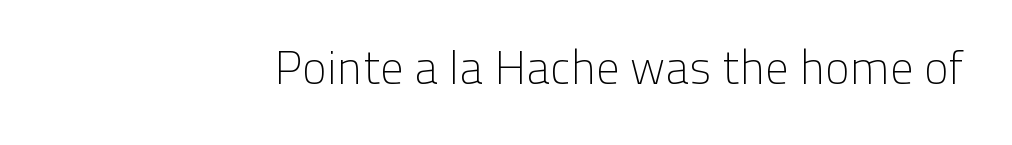
The image shows 46 px light sans-serif type, upright; set normal letter spacing, not underlined; low stroke contrast and a medium x-height.
